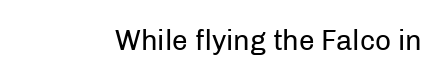
Q: Is the text bold? A: No.
Q: Is the text italic (slanted)? A: No, it is upright.
Q: Is the typeface a serif or a sans-serif typeface? A: Sans-serif.
Q: Is the text underlined? A: No.
Q: Is the spacing between letters normal or unusually wide? A: Normal.
Q: Width (condensed, normal, or wide)? A: Normal.
Q: Stroke contrast? A: Low.
Q: x-height? A: Medium.
Q: Monospaced? A: No.
